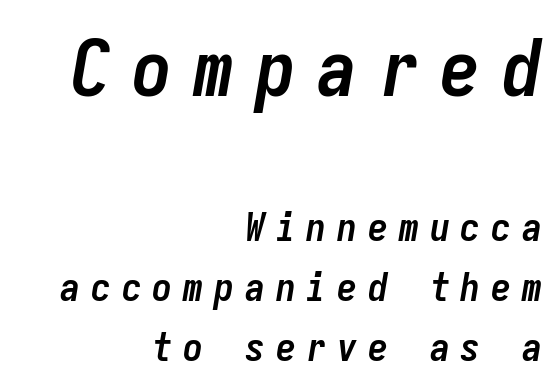
Q: Is the text bold? A: Yes.
Q: Is the text italic (slanted)? A: Yes, it leans right by about 9 degrees.
Q: Is the text underlined? A: No.
Q: How is the paragraph aligned? A: Right-aligned.
Q: Is the spacing between letters normal or unusually wide? A: Unusually wide.
Q: Is the spacing between lines tight, normal or loose? A: Normal.
Q: Which block of text is set in a larger size, the first (top) or the second (bottom)? A: The first (top) one.
Q: Width (condensed, normal, or wide)? A: Condensed.
Q: Stroke contrast? A: Low.
Q: x-height? A: Medium.
Q: Monospaced? A: Yes.
